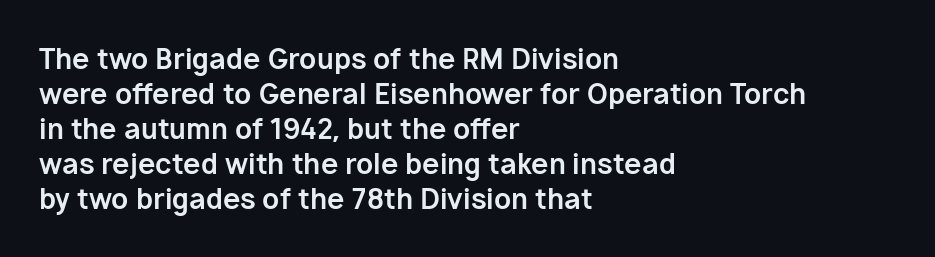
Q: Is the text bold? A: Yes.
Q: Is the text italic (slanted)? A: No, it is upright.
Q: Is the typeface a serif or a sans-serif typeface? A: Sans-serif.
Q: Is the text underlined? A: No.
Q: How is the paragraph aligned? A: Left-aligned.
Q: Is the spacing between letters normal or unusually wide? A: Normal.
Q: Is the spacing between lines tight, normal or loose? A: Normal.
Q: Width (condensed, normal, or wide)? A: Normal.
Q: Stroke contrast? A: Low.
Q: x-height? A: Medium.
Q: Monospaced? A: No.
